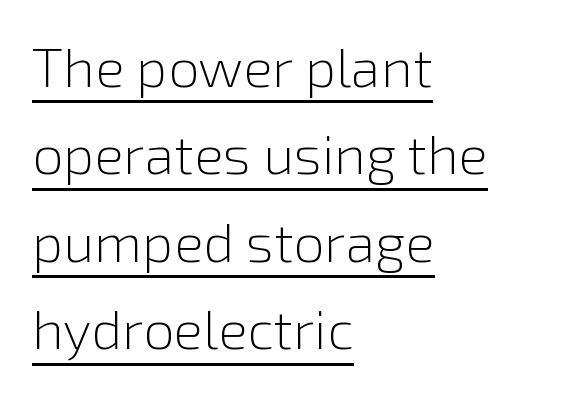
The image shows 55 px light sans-serif type, upright; set left-aligned, normal line spacing (1.59x), normal letter spacing, underlined; a medium x-height.
